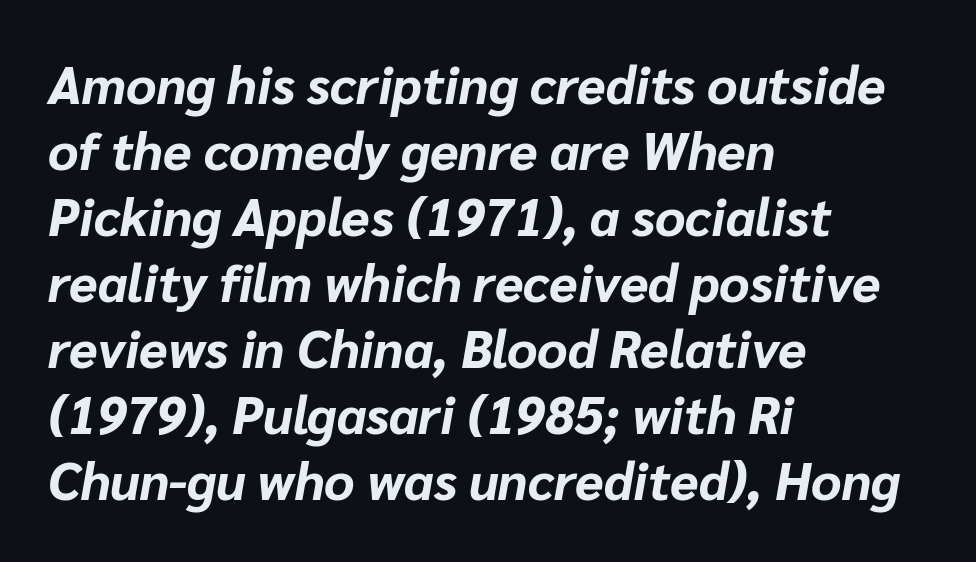
The image shows 52 px bold type, italic (leaning right); set left-aligned, normal line spacing (1.27x), normal letter spacing, not underlined; low stroke contrast and a medium x-height.
